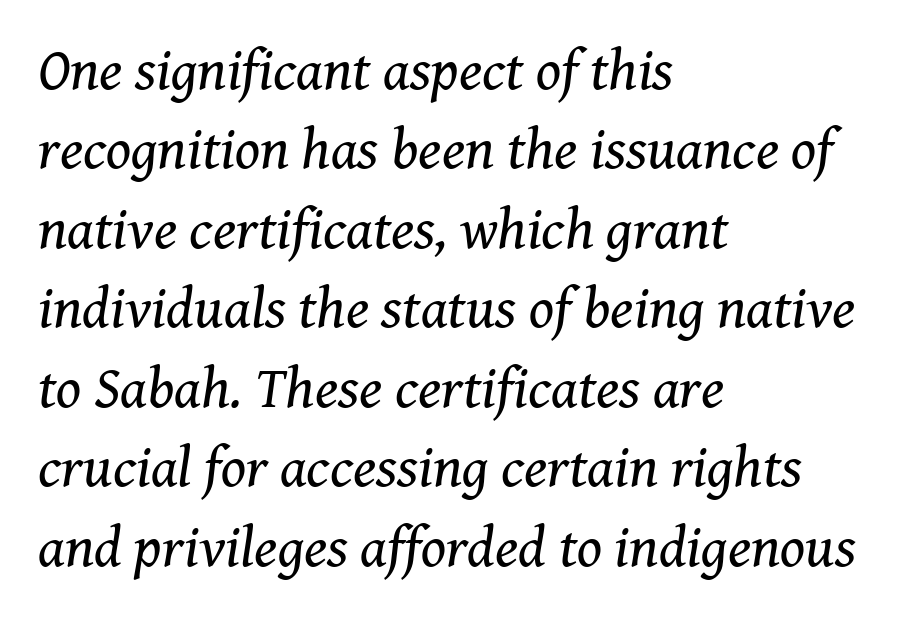
{"serif": "yes", "italic": "yes", "lean": "right", "slant_degrees": 8, "bold": "no", "weight": "regular", "width": "normal", "stroke_contrast": "medium", "x_height": "medium", "monospaced": "no", "underline": "no", "align": "left", "line_spacing": "normal", "line_spacing_ratio": 1.37, "letter_spacing": "normal", "letter_spacing_em": 0.0, "glyph_px": 58}
